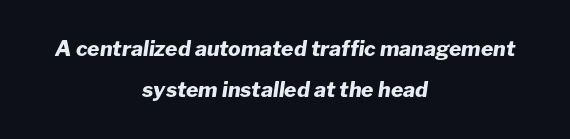
Q: Is the text bold? A: Yes.
Q: Is the text italic (slanted)? A: Yes, it leans right by about 8 degrees.
Q: Is the text underlined? A: No.
Q: How is the paragraph aligned? A: Centered.
Q: Is the spacing between letters normal or unusually wide? A: Normal.
Q: Is the spacing between lines tight, normal or loose? A: Loose.
